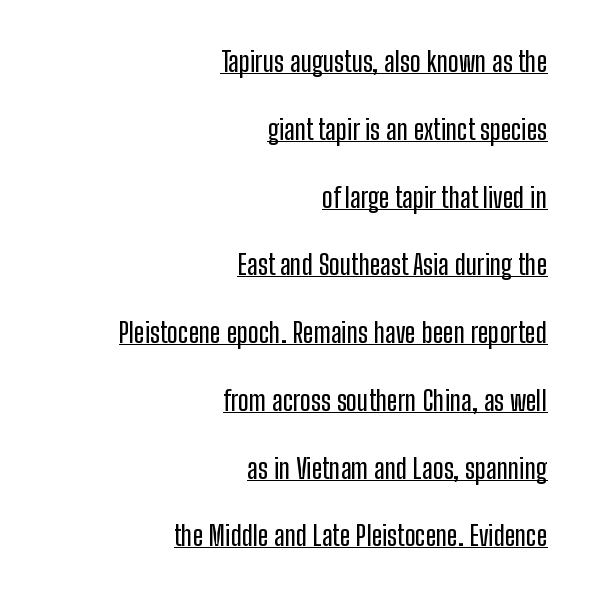
{"serif": "no", "italic": "no", "width": "condensed", "stroke_contrast": "low", "x_height": "medium", "monospaced": "no", "underline": "yes", "align": "right", "line_spacing": "loose", "line_spacing_ratio": 2.42, "letter_spacing": "normal", "letter_spacing_em": 0.0, "glyph_px": 28}
